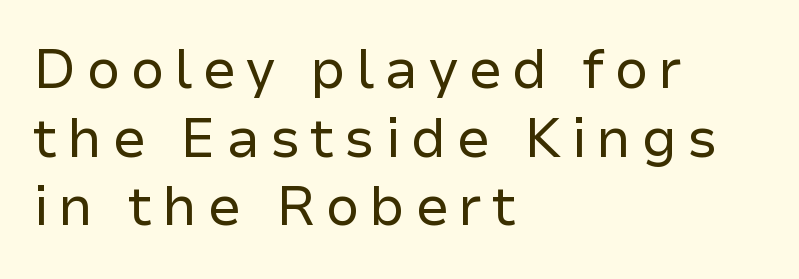
Q: Is the text bold? A: No.
Q: Is the text italic (slanted)? A: No, it is upright.
Q: Is the typeface a serif or a sans-serif typeface? A: Sans-serif.
Q: Is the text underlined? A: No.
Q: How is the paragraph aligned? A: Left-aligned.
Q: Is the spacing between lines tight, normal or loose? A: Normal.
Q: Width (condensed, normal, or wide)? A: Normal.
Q: Stroke contrast? A: Low.
Q: x-height? A: Medium.
Q: Monospaced? A: No.
